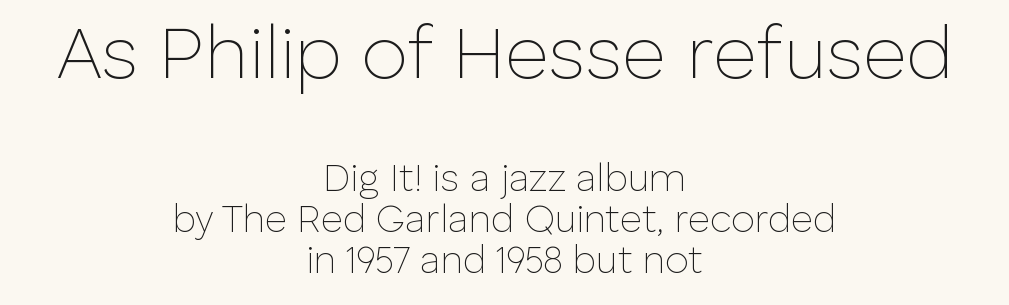
{"serif": "no", "italic": "no", "bold": "no", "weight": "thin", "width": "normal", "stroke_contrast": "low", "x_height": "medium", "monospaced": "no", "underline": "no", "align": "center", "line_spacing": "tight", "line_spacing_ratio": 1.08, "letter_spacing": "normal", "letter_spacing_em": 0.0, "larger_block": "first", "size_ratio": 1.97, "glyph_px": 75}
